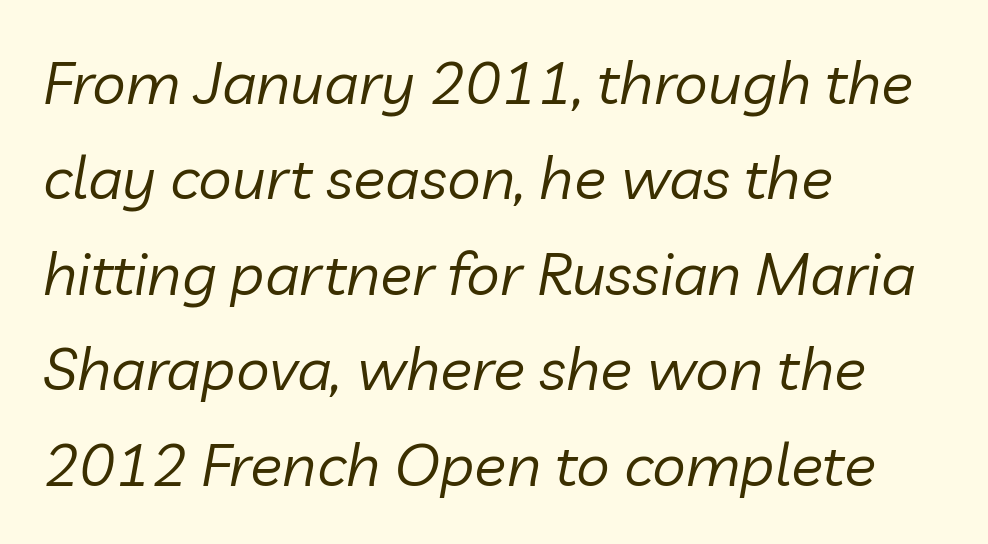
The image shows 60 px regular-weight type, italic (leaning right); set left-aligned, normal line spacing (1.59x), normal letter spacing, not underlined; low stroke contrast and a medium x-height.
